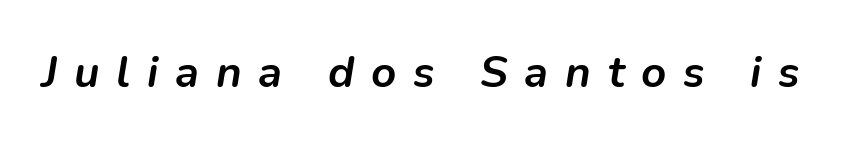
The whole block is typeset with a tilt. These lines have a slow, spaced-out rhythm from letter to letter. Any mark beneath the type? The region is blank. Here the designer chose a conventional face with non-uniform glyph widths. Its strokes are broad and dark, the hallmark of bold type.
